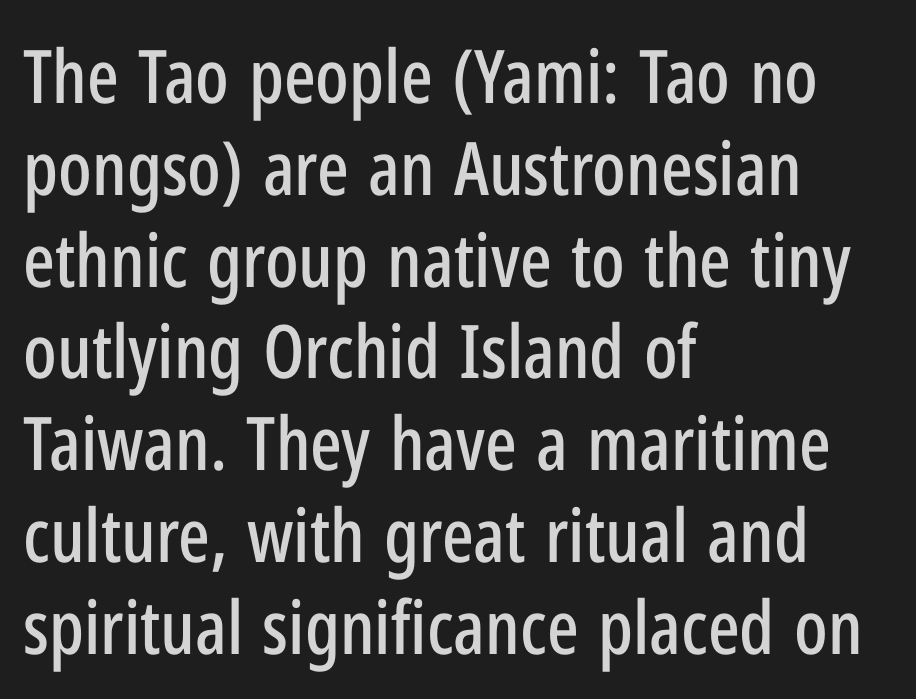
The line texture is even and compact thanks to regular tracking. A typesetter would call this proportional, since set widths differ per character. Does the lettering tilt? It doesn't — this is upright. A sans-serif font was chosen for this passage. Which margin do the lines hug? The left one — the right edge is uneven.
